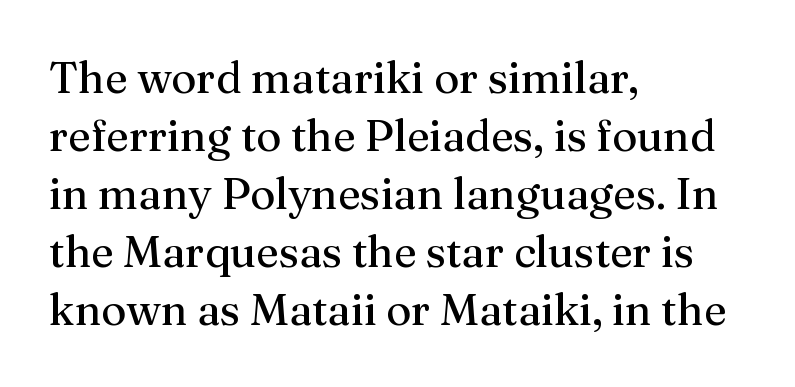
The image shows 44 px regular-weight serif type, upright; set left-aligned, normal line spacing (1.32x), normal letter spacing, not underlined; medium stroke contrast and a medium x-height.
